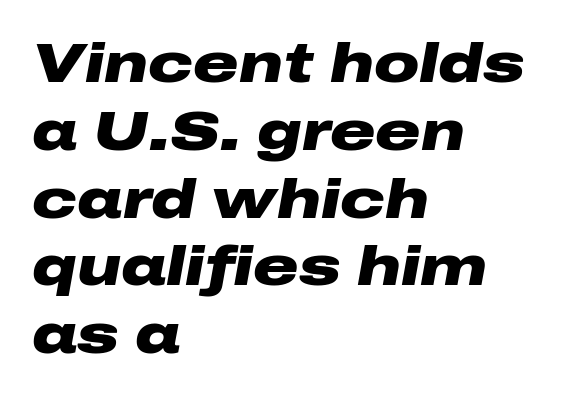
Heft: maximum for text — a bold. Caption: standard tracking, unaltered. The foot of each line stays bare and open. Spacing verdict: proportional, widths tailored to each character.
